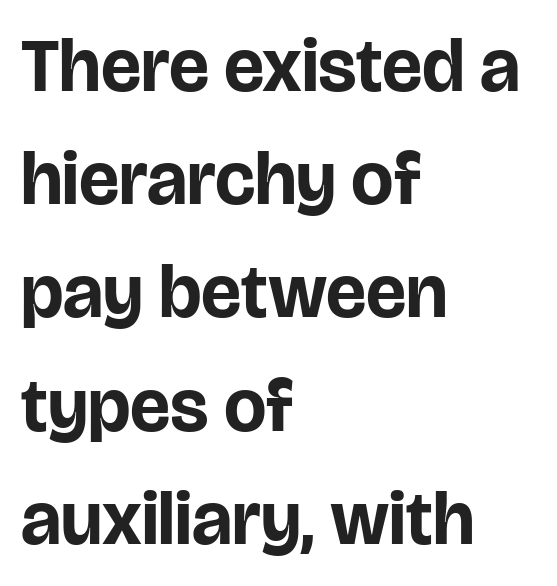
These lines are rendered in a variable-pitch font. The type sits square on the baseline with zero lean. Examine the stroke ends and you'll find no serifs. Summary of vertical rhythm: regular, with standard interline spacing. Rule under the text: the space is simply empty.
